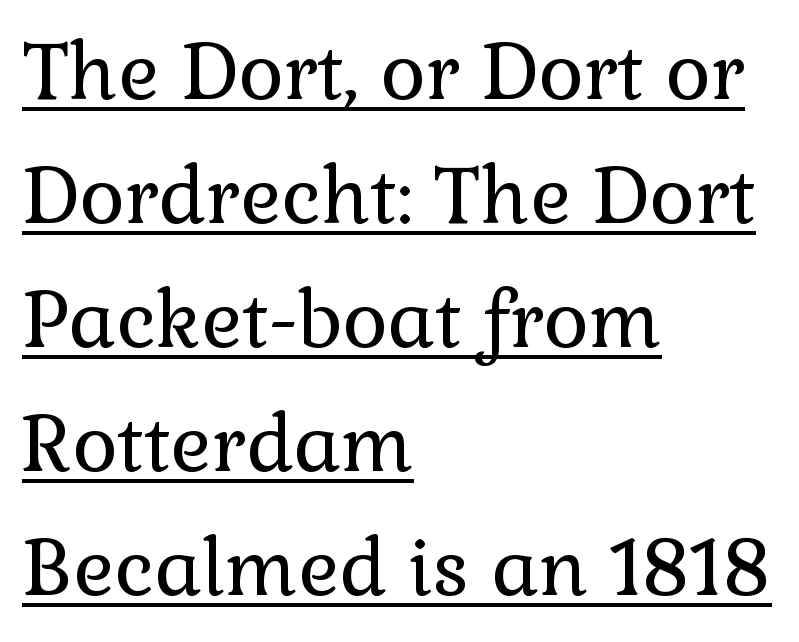
Q: Is the text bold? A: No.
Q: Is the text italic (slanted)? A: No, it is upright.
Q: Is the typeface a serif or a sans-serif typeface? A: Serif.
Q: Is the text underlined? A: Yes.
Q: How is the paragraph aligned? A: Left-aligned.
Q: Is the spacing between letters normal or unusually wide? A: Normal.
Q: Is the spacing between lines tight, normal or loose? A: Normal.
Q: Width (condensed, normal, or wide)? A: Normal.
Q: Stroke contrast? A: Low.
Q: x-height? A: Medium.
Q: Monospaced? A: No.
